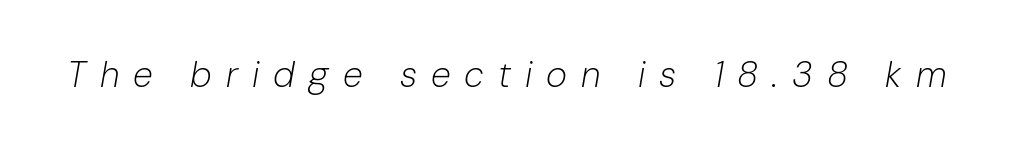
{"italic": "yes", "lean": "right", "slant_degrees": 10, "bold": "no", "weight": "light", "width": "normal", "stroke_contrast": "low", "x_height": "medium", "monospaced": "no", "underline": "no", "letter_spacing": "wide", "letter_spacing_em": 0.39, "glyph_px": 36}
